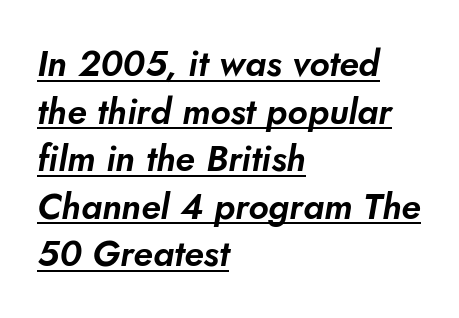
These lines sit exactly where default settings would place them. These lines are composed in type without serifs. The rendering uses natural spacing where letterforms have individual widths. Is there an underline? Yes — a line sits under the letters. Every row of glyphs begins at an identical x-position on the left.
